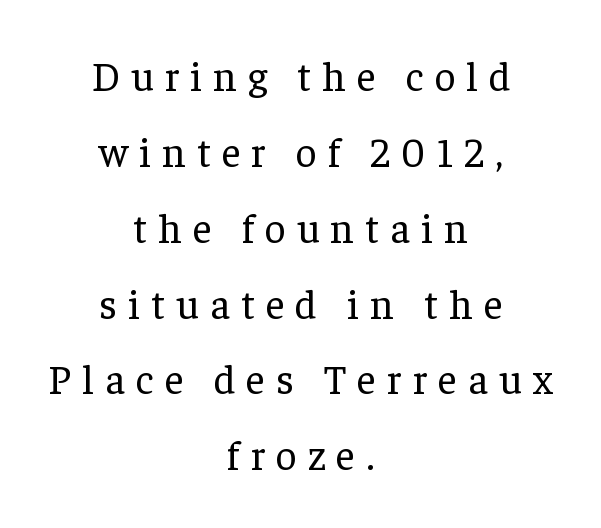
The setting favours the middle, as headings and verse often do. Stems here are at most as thick as an everyday book face. Little horizontal feet cap the strokes, marking this as serif type. Loose tracking; the words dissolve into strings of separated letters. The letters advance in unequal steps, a hallmark of proportional type. Rendered with straight, roman letterforms.
